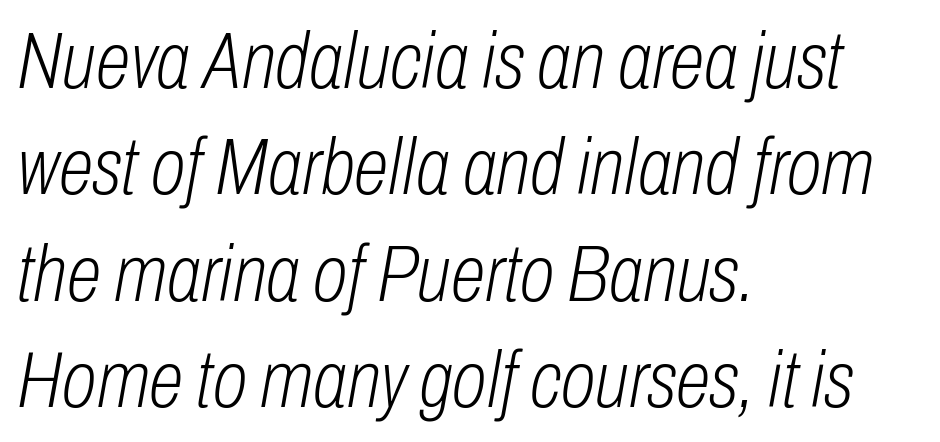
Q: Is the text bold? A: No.
Q: Is the text italic (slanted)? A: Yes, it leans right by about 10 degrees.
Q: Is the text underlined? A: No.
Q: How is the paragraph aligned? A: Left-aligned.
Q: Is the spacing between letters normal or unusually wide? A: Normal.
Q: Is the spacing between lines tight, normal or loose? A: Normal.
Q: Width (condensed, normal, or wide)? A: Condensed.
Q: Stroke contrast? A: Low.
Q: x-height? A: Medium.
Q: Monospaced? A: No.
